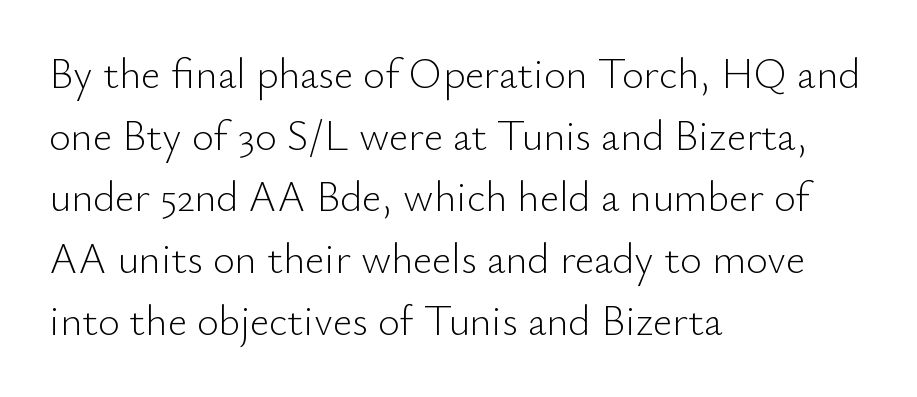
The image shows 42 px light sans-serif type, upright; set left-aligned, normal line spacing (1.47x), normal letter spacing, not underlined; low stroke contrast and a small x-height.
